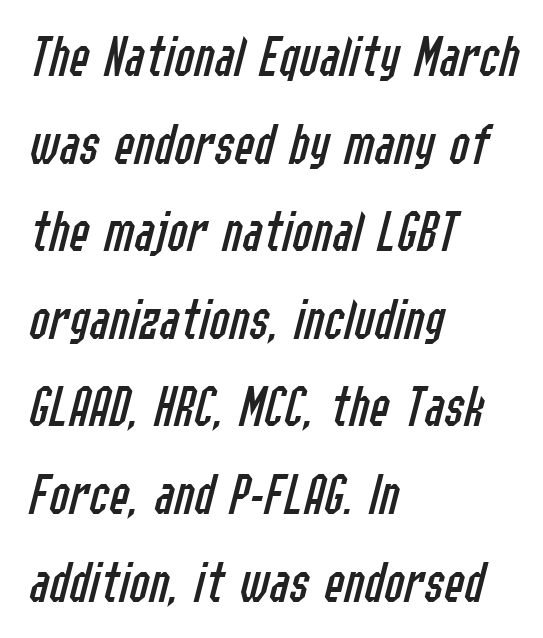
{"italic": "yes", "lean": "right", "slant_degrees": 14, "bold": "no", "weight": "regular", "width": "condensed", "stroke_contrast": "low", "x_height": "medium", "monospaced": "no", "underline": "no", "align": "left", "line_spacing": "normal", "line_spacing_ratio": 1.46, "letter_spacing": "normal", "letter_spacing_em": 0.0, "glyph_px": 60}
